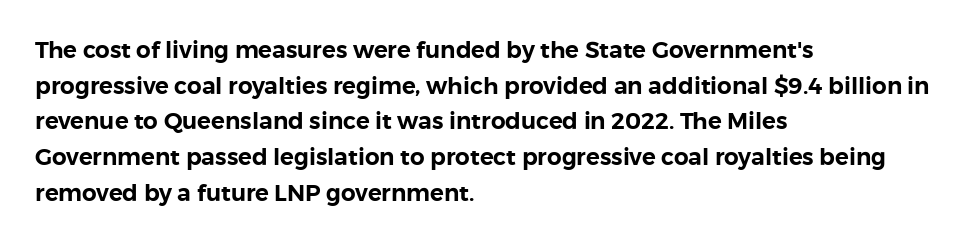
The image shows 23 px text type, upright; set left-aligned, normal line spacing (1.55x), normal letter spacing, not underlined.
